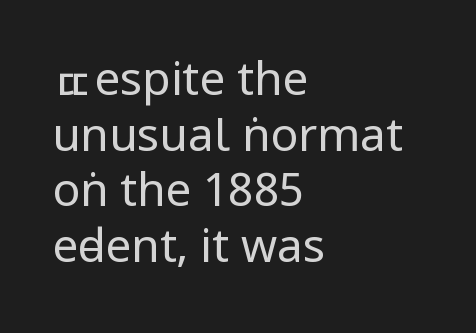
The image shows 46 px regular-weight, condensed sans-serif type, upright; set left-aligned, line spacing 1.21x, normal letter spacing, not underlined; low stroke contrast.
